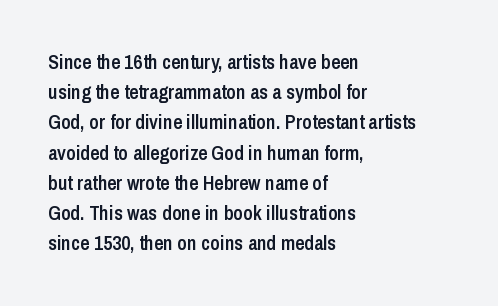
Plain, unruled lines of type. Tracking here is standard; glyphs follow each other at the usual distance. Is the type bold? Partly — it's a semibold, heavier than regular but not fully bold. This sample uses an upright cut, with every glyph sitting square on the baseline. The line-height multiplier appears to be the usual default.
